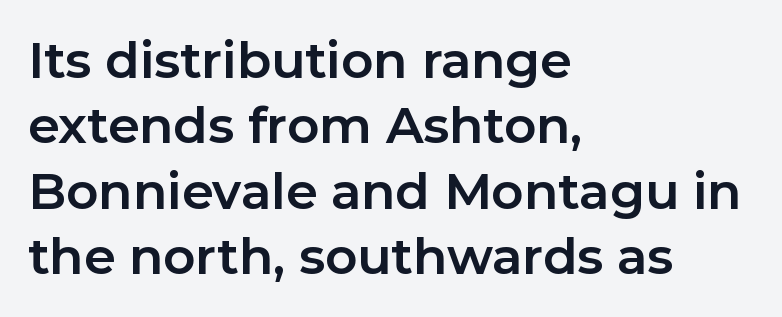
The image shows 50 px bold sans-serif type, upright; set left-aligned, normal line spacing (1.31x), normal letter spacing, not underlined; low stroke contrast and a medium x-height.
